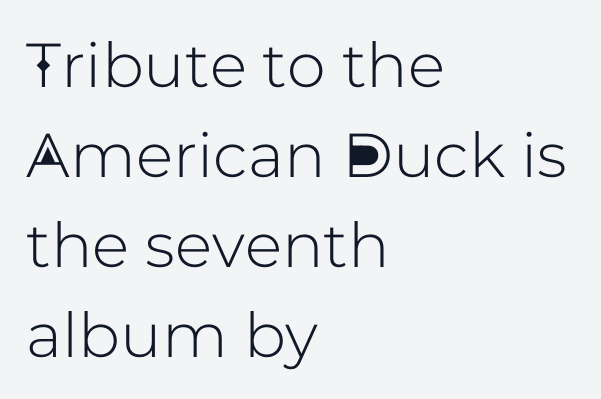
Q: Is the text italic (slanted)? A: No, it is upright.
Q: Is the typeface a serif or a sans-serif typeface? A: Sans-serif.
Q: Is the text underlined? A: No.
Q: How is the paragraph aligned? A: Left-aligned.
Q: Is the spacing between letters normal or unusually wide? A: Normal.
Q: Is the spacing between lines tight, normal or loose? A: Normal.
Q: Width (condensed, normal, or wide)? A: Normal.
Q: Stroke contrast? A: Low.
Q: x-height? A: Medium.
Q: Monospaced? A: No.
